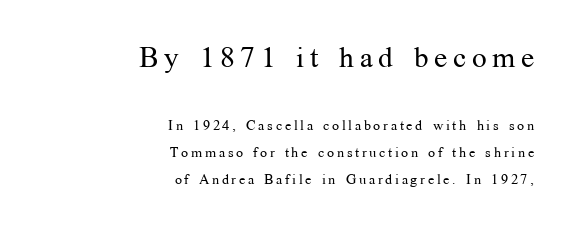
The image shows 29 px regular-weight serif type, upright; set right-aligned, loose line spacing (1.92x), not underlined; the first (top) block is 2.07x larger; medium stroke contrast and a medium x-height.
